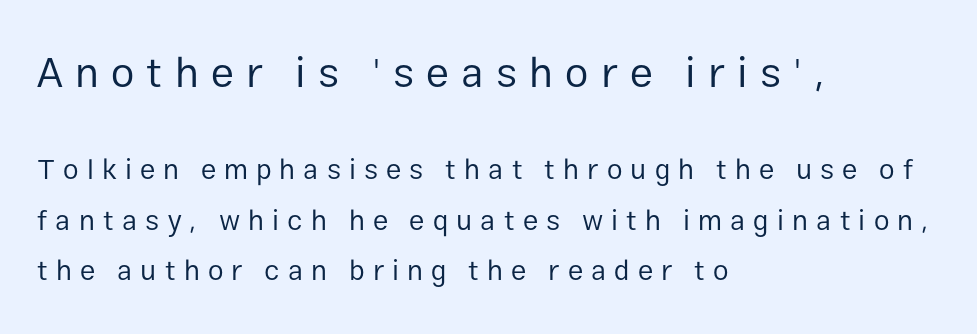
The image shows 42 px regular-weight sans-serif type, upright; set left-aligned, line spacing 1.8x, unusually wide letter spacing (+0.29 em), not underlined; the first (top) block is 1.5x larger; low stroke contrast and a medium x-height.
